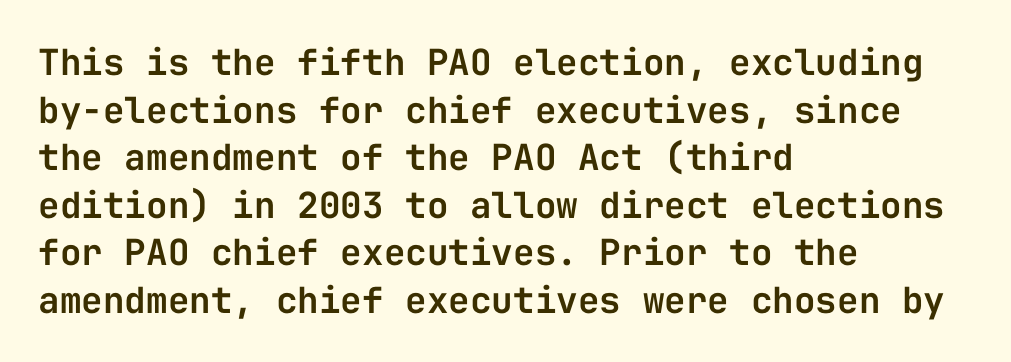
{"serif": "no", "italic": "no", "width": "normal", "stroke_contrast": "low", "x_height": "medium", "monospaced": "yes", "underline": "no", "align": "left", "line_spacing": "normal", "line_spacing_ratio": 1.32, "letter_spacing": "normal", "letter_spacing_em": 0.0, "glyph_px": 36}
